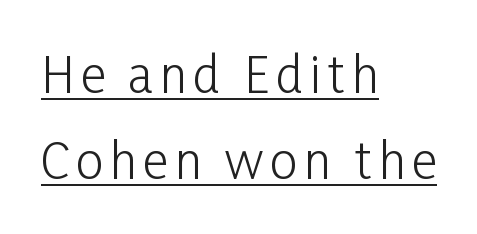
A quiet, ordinary-to-light weight characterises the typeface. In designer terms, the underline attribute is active on this setting. Quick note: not italic, upright. Typographically, this falls in the sans-serif category.
